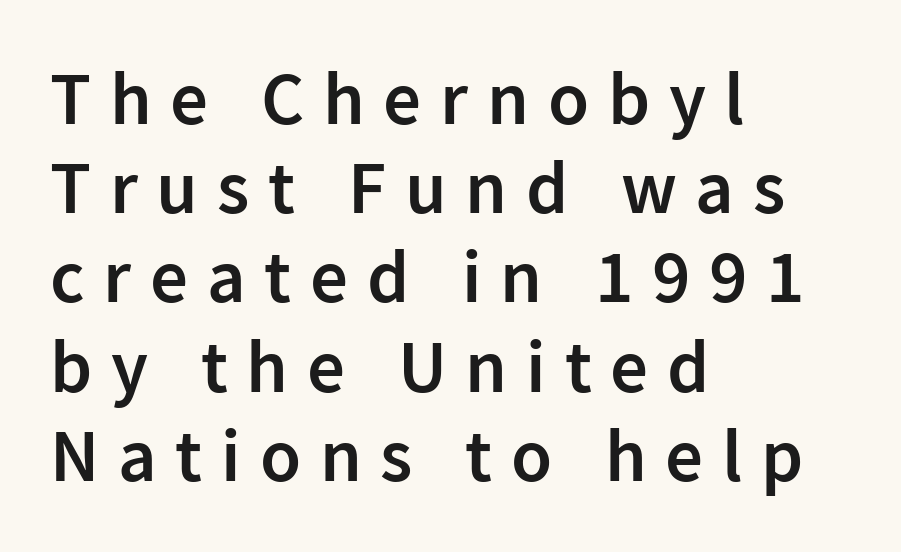
Q: Is the text bold? A: Semi-bold.
Q: Is the text italic (slanted)? A: No, it is upright.
Q: Is the typeface a serif or a sans-serif typeface? A: Sans-serif.
Q: Is the text underlined? A: No.
Q: How is the paragraph aligned? A: Left-aligned.
Q: Is the spacing between letters normal or unusually wide? A: Unusually wide.
Q: Width (condensed, normal, or wide)? A: Normal.
Q: Stroke contrast? A: Low.
Q: x-height? A: Medium.
Q: Monospaced? A: No.
